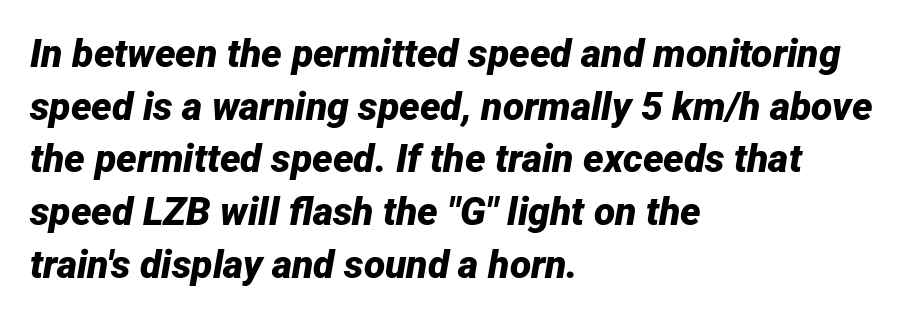
The image shows 39 px bold type, italic (leaning right); set left-aligned, normal line spacing (1.35x), normal letter spacing, not underlined; low stroke contrast and a medium x-height.
